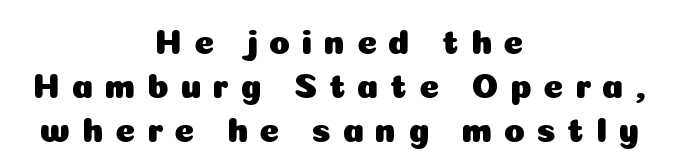
Does extra space separate the letters? Yes, quite a lot of it. Horizontal alignment here is central, giving a formal, balanced look. Italic? Not at all — the glyphs are vertical. Notice how descenders clear the ascenders below comfortably — that's standard leading. Letters rest on an invisible, unmarked baseline. The passage shown is typeset with a sans-serif family.
